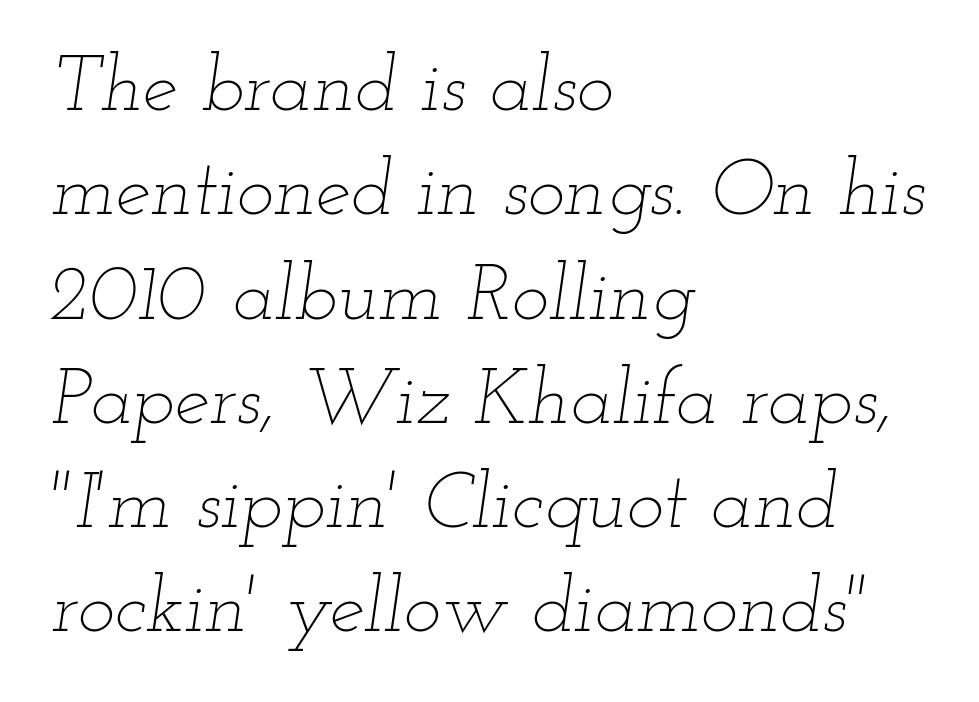
The image shows 79 px thin, wide type, italic (leaning right); set left-aligned, normal line spacing (1.32x), normal letter spacing, not underlined; low stroke contrast and a small x-height.
